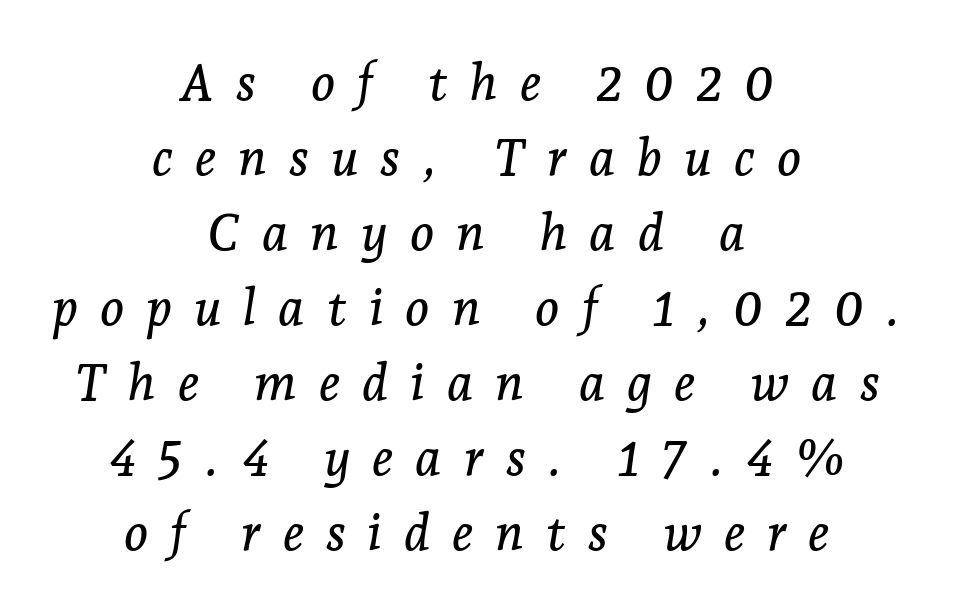
Q: Is the text italic (slanted)? A: Yes, it leans right by about 7 degrees.
Q: Is the typeface a serif or a sans-serif typeface? A: Serif.
Q: Is the text underlined? A: No.
Q: How is the paragraph aligned? A: Centered.
Q: Is the spacing between letters normal or unusually wide? A: Unusually wide.
Q: Is the spacing between lines tight, normal or loose? A: Normal.
Q: Width (condensed, normal, or wide)? A: Normal.
Q: Stroke contrast? A: Low.
Q: x-height? A: Medium.
Q: Monospaced? A: No.
